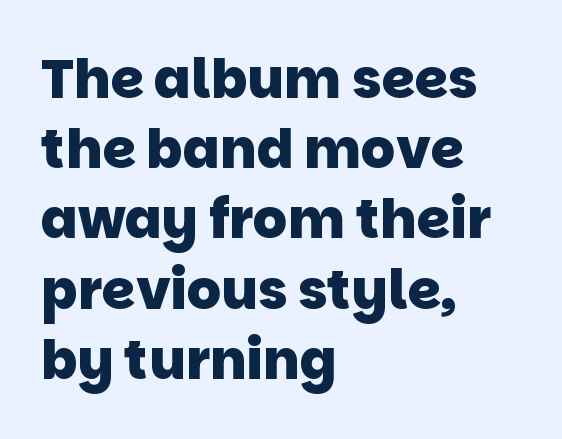
The image shows 54 px heavy sans-serif type; set left-aligned, normal line spacing (1.3x), normal letter spacing, not underlined; low stroke contrast and a large x-height.
